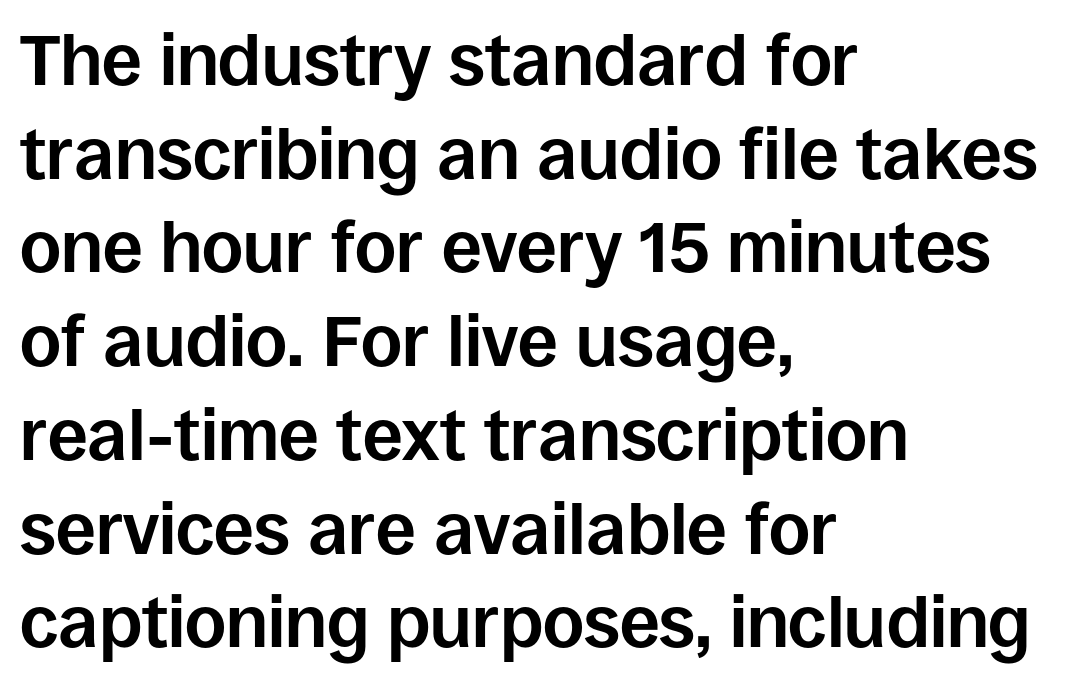
As a designer I'd log this as weight 700, bold. What kind of face is this? One without serifs — a sans. Spacing between characters is what you'd get straight out of the box. Horizontal bands of white between lines are of average thickness. The passage shown is typed in a proportional face where columns would drift. Reading down the block, your eye returns to a fixed left position each line.
